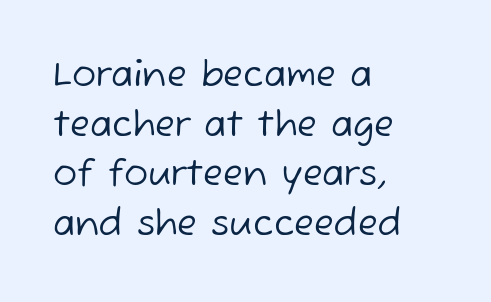
{"serif": "no", "bold": "no", "weight": "regular", "width": "normal", "stroke_contrast": "low", "x_height": "medium", "monospaced": "no", "underline": "no", "align": "left", "line_spacing": "normal", "line_spacing_ratio": 1.38, "letter_spacing": "normal", "letter_spacing_em": 0.0, "glyph_px": 36}
